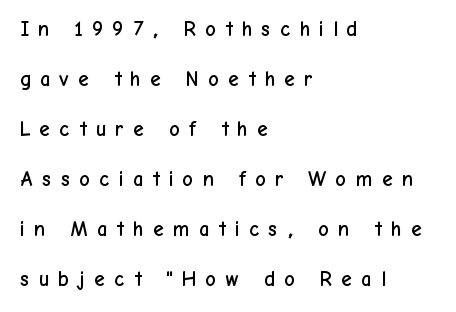
{"italic": "no", "underline": "no", "align": "left", "line_spacing": "loose", "line_spacing_ratio": 2.38, "letter_spacing": "wide", "letter_spacing_em": 0.4, "glyph_px": 21}
